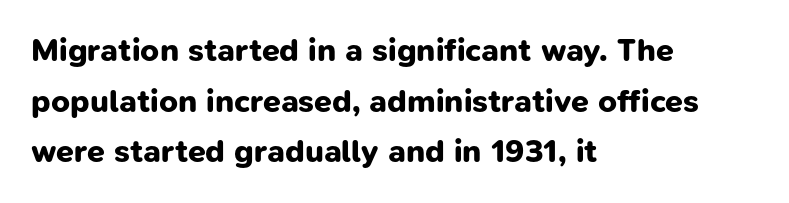
{"serif": "no", "bold": "yes", "weight": "bold", "width": "normal", "stroke_contrast": "low", "x_height": "medium", "monospaced": "no", "underline": "no", "align": "left", "line_spacing": "normal", "line_spacing_ratio": 1.58, "letter_spacing": "normal", "letter_spacing_em": 0.0, "glyph_px": 32}
